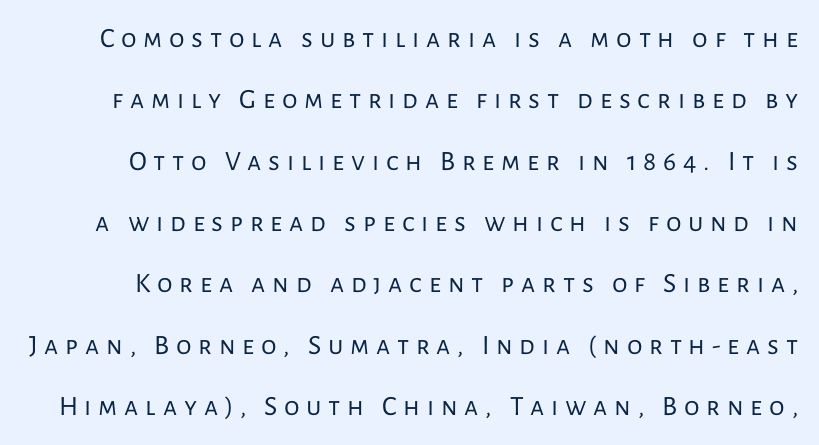
The image shows 28 px regular-weight sans-serif type, upright; set loose line spacing (2.19x), unusually wide letter spacing (+0.24 em), not underlined; low stroke contrast and a medium x-height.
